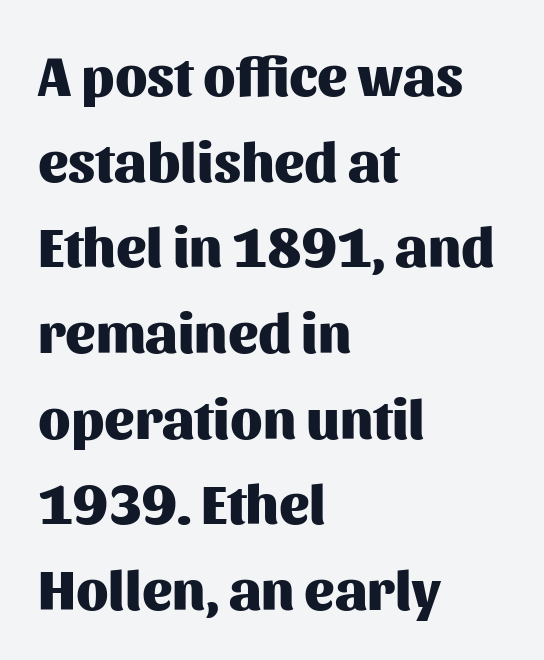
Note the varied advance widths — an 'i' is clearly narrower than an 'm'. Vertical spacing — default. The type is set solid horizontally, with unmodified tracking. Descenders are the only things crossing below the line. Does the copy run flush right? No — it runs flush left. Serif or sans? Sans — the stroke terminals are bare.
